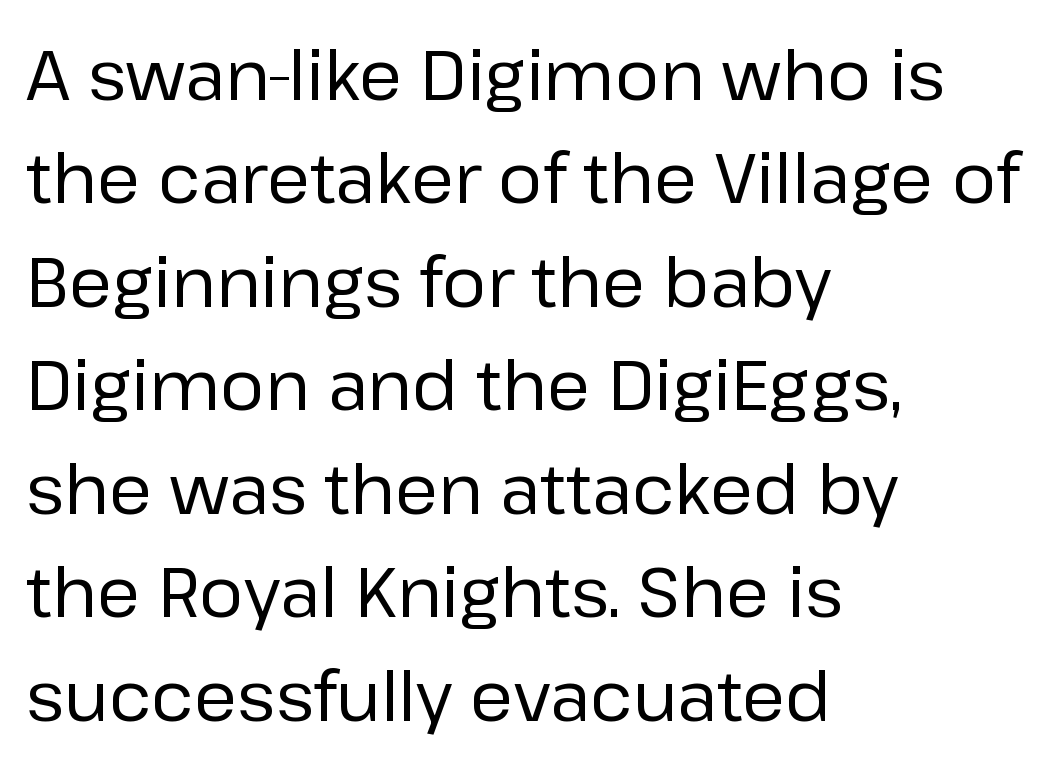
The baseline area is clear. Leading: standard. Teacher's note: observe the even left margin — that is flush-left alignment. The passage shown is typed in a proportional face where columns would drift. Words appear dense and cohesive because spacing is normal. Summary of weight: not heavy and not bold.
